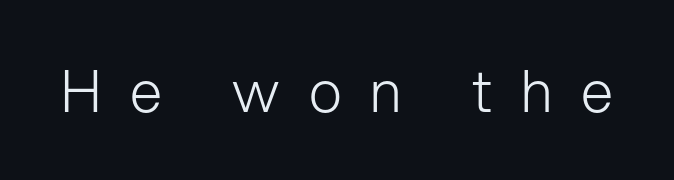
Q: Is the text bold? A: No.
Q: Is the text italic (slanted)? A: No, it is upright.
Q: Is the typeface a serif or a sans-serif typeface? A: Sans-serif.
Q: Is the text underlined? A: No.
Q: Is the spacing between letters normal or unusually wide? A: Unusually wide.
Q: Width (condensed, normal, or wide)? A: Normal.
Q: Stroke contrast? A: Low.
Q: x-height? A: Medium.
Q: Monospaced? A: No.
